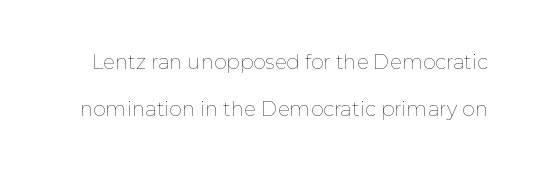
Q: Is the text bold? A: No.
Q: Is the text italic (slanted)? A: No, it is upright.
Q: Is the text underlined? A: No.
Q: Is the spacing between letters normal or unusually wide? A: Normal.
Q: Is the spacing between lines tight, normal or loose? A: Loose.
